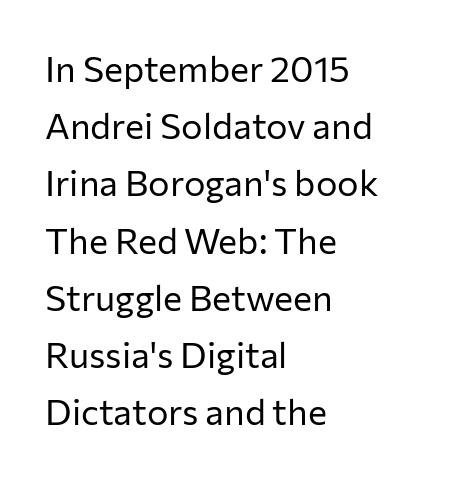
The image shows 36 px regular-weight sans-serif type, upright; set left-aligned, normal line spacing (1.59x), normal letter spacing, not underlined; low stroke contrast and a medium x-height.
